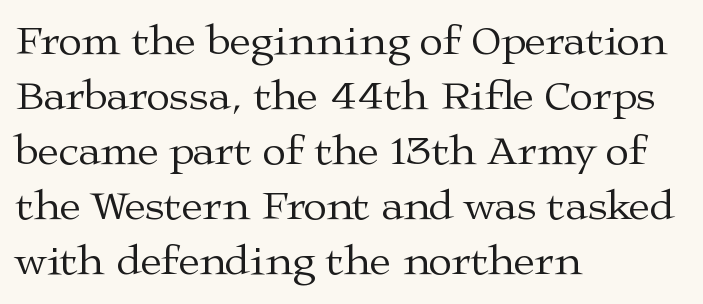
The image shows 43 px regular-weight, wide serif type, upright; set left-aligned, normal line spacing (1.28x), normal letter spacing, not underlined; medium stroke contrast and a medium x-height.
